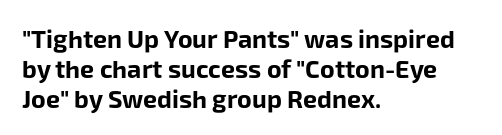
Q: Is the text bold? A: Yes.
Q: Is the text italic (slanted)? A: No, it is upright.
Q: Is the text underlined? A: No.
Q: How is the paragraph aligned? A: Left-aligned.
Q: Is the spacing between letters normal or unusually wide? A: Normal.
